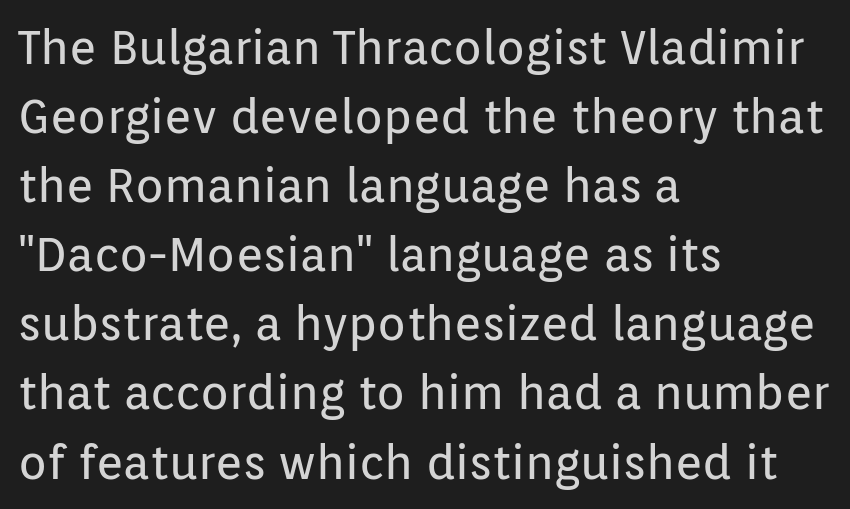
Leading: standard. Examine the stroke ends and you'll find no serifs. Spacing verdict: proportional, widths tailored to each character. Vertical strokes here are truly vertical. The lines are quadded left.
